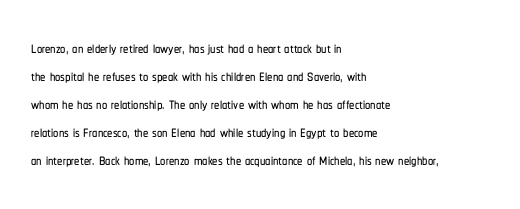
Q: Is the text italic (slanted)? A: No, it is upright.
Q: Is the text underlined? A: No.
Q: How is the paragraph aligned? A: Left-aligned.
Q: Is the spacing between letters normal or unusually wide? A: Normal.
Q: Is the spacing between lines tight, normal or loose? A: Normal.
